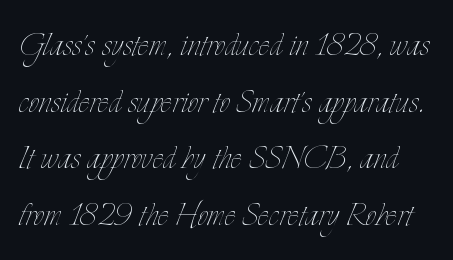
The strokes are not fattened; the text isn't bold. The letterforms sit shoulder to shoulder at normal distance. How would I describe the line gaps? Plain and ordinary. Clear beneath every line of the passage. A typesetter would call this proportional, since set widths differ per character.
